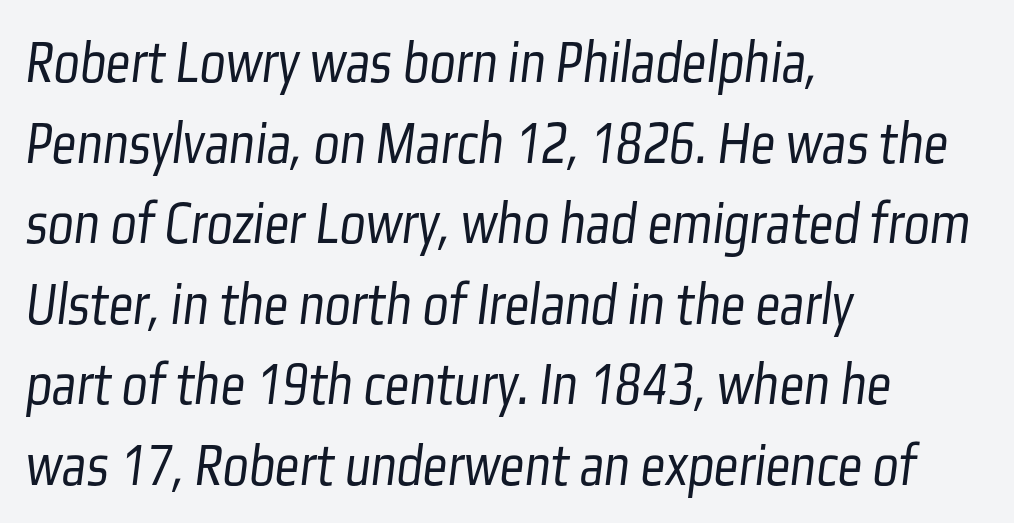
The image shows 61 px light, condensed sans-serif type; set left-aligned, normal line spacing (1.32x), normal letter spacing, not underlined; low stroke contrast and a medium x-height.
